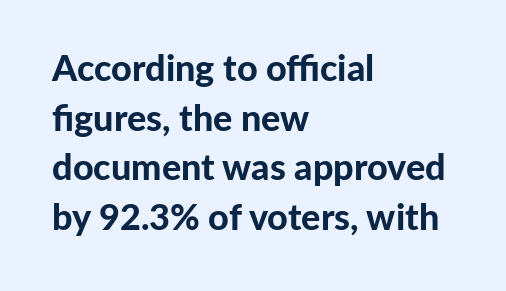
The image shows 36 px bold sans-serif type, upright; set left-aligned, normal line spacing (1.38x), normal letter spacing, not underlined; low stroke contrast and a medium x-height.
